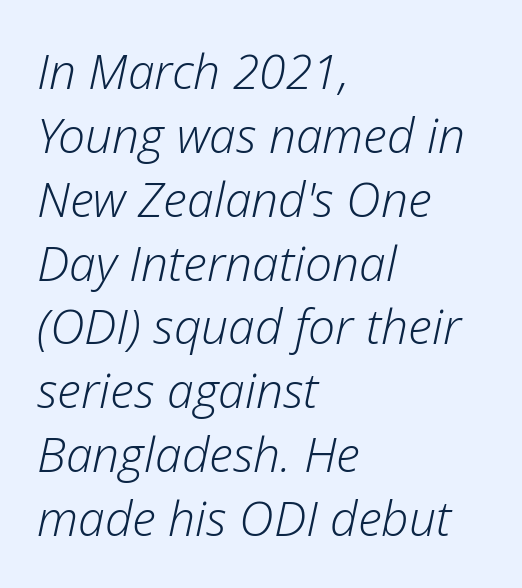
A quiet, ordinary-to-light weight characterises the typeface. Check under the words: just untouched page. The axis of the letterforms is tilted away from vertical. Between one letter and the next there's only the usual sliver of space. The vertical gap from one line to the next is medium. Where is the straight margin? On the left.
